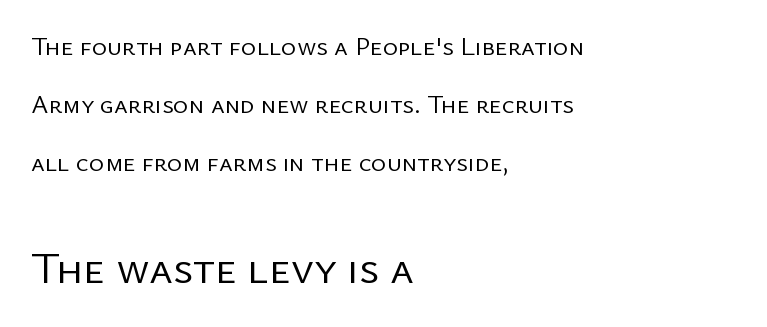
Q: Is the text bold? A: No.
Q: Is the text italic (slanted)? A: No, it is upright.
Q: Is the typeface a serif or a sans-serif typeface? A: Sans-serif.
Q: Is the text underlined? A: No.
Q: How is the paragraph aligned? A: Left-aligned.
Q: Is the spacing between letters normal or unusually wide? A: Normal.
Q: Is the spacing between lines tight, normal or loose? A: Loose.
Q: Which block of text is set in a larger size, the first (top) or the second (bottom)? A: The second (bottom) one.
Q: Width (condensed, normal, or wide)? A: Normal.
Q: Stroke contrast? A: Low.
Q: x-height? A: Medium.
Q: Monospaced? A: No.
